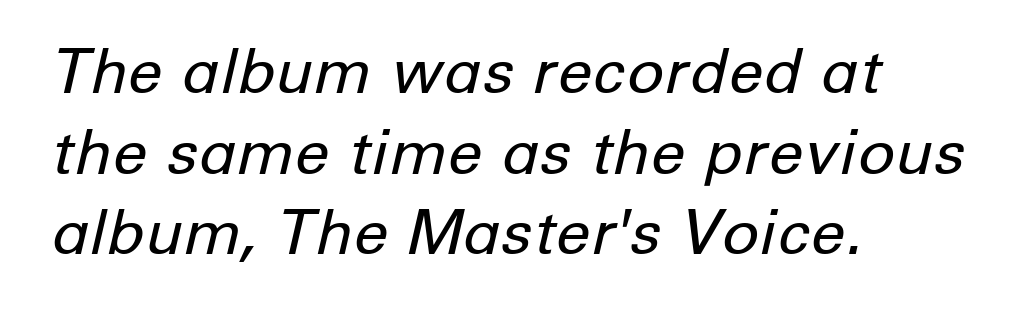
{"italic": "yes", "lean": "right", "slant_degrees": 12, "bold": "no", "weight": "regular", "width": "normal", "stroke_contrast": "low", "x_height": "medium", "monospaced": "no", "underline": "no", "align": "left", "line_spacing": "normal", "line_spacing_ratio": 1.3, "letter_spacing": "normal", "letter_spacing_em": 0.0, "glyph_px": 62}
